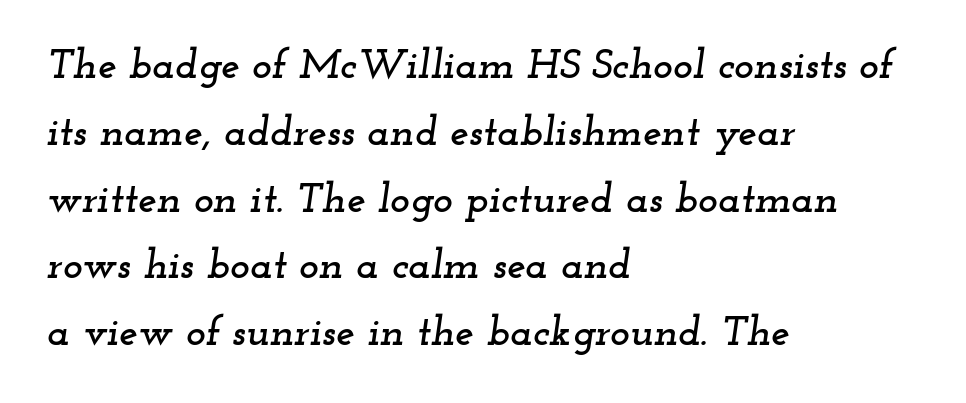
Think of a printed novel: that variable character pitch is what you see here. A student would call this left alignment; a typographer would say flush left, rag right. Style check: oblique. The type is set solid horizontally, with unmodified tracking. Summary of vertical rhythm: regular, with standard interline spacing.
